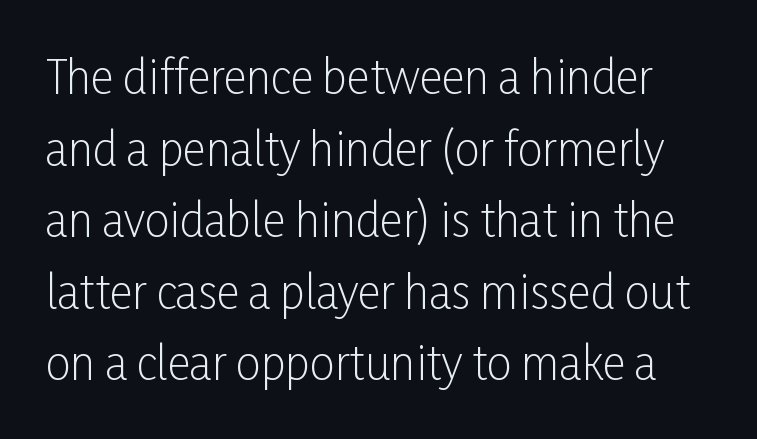
Q: Is the text bold? A: No.
Q: Is the text italic (slanted)? A: No, it is upright.
Q: Is the typeface a serif or a sans-serif typeface? A: Sans-serif.
Q: Is the text underlined? A: No.
Q: Is the spacing between letters normal or unusually wide? A: Normal.
Q: Is the spacing between lines tight, normal or loose? A: Normal.
Q: Width (condensed, normal, or wide)? A: Condensed.
Q: Stroke contrast? A: Low.
Q: x-height? A: Medium.
Q: Monospaced? A: No.
